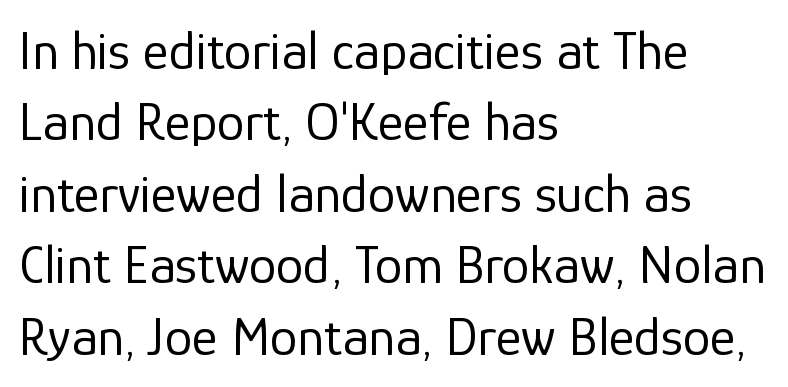
Q: Is the text bold? A: No.
Q: Is the text italic (slanted)? A: No, it is upright.
Q: Is the typeface a serif or a sans-serif typeface? A: Sans-serif.
Q: Is the text underlined? A: No.
Q: How is the paragraph aligned? A: Left-aligned.
Q: Is the spacing between letters normal or unusually wide? A: Normal.
Q: Is the spacing between lines tight, normal or loose? A: Normal.
Q: Width (condensed, normal, or wide)? A: Normal.
Q: Stroke contrast? A: Low.
Q: x-height? A: Medium.
Q: Monospaced? A: No.
